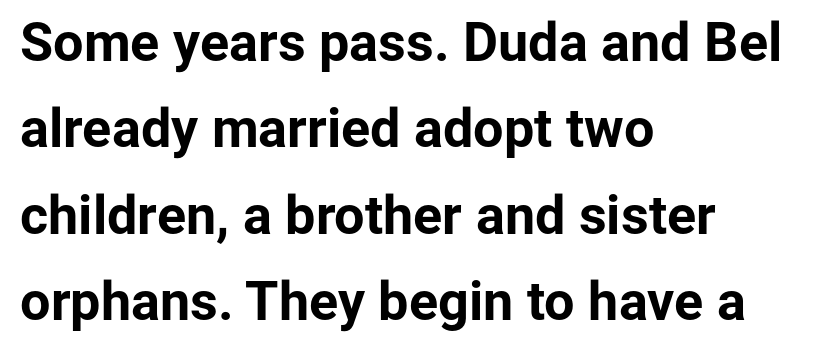
Observe the ordinary spacing: letters are neighbours, not strangers. Strong, thick strokes mark this as bold type. The lettering holds an erect, upright posture throughout. You can tell from the bare stems that sans-serif type was used. Varying glyph widths throughout — classic text-font behaviour.
